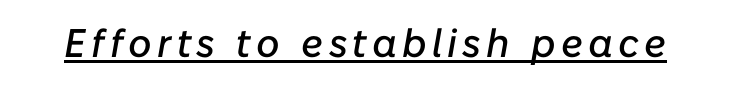
{"italic": "yes", "lean": "right", "slant_degrees": 10, "width": "normal", "stroke_contrast": "low", "x_height": "medium", "monospaced": "no", "underline": "yes", "glyph_px": 40}
